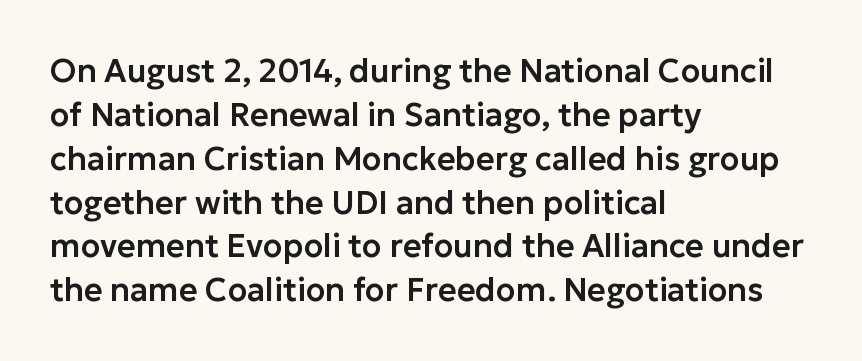
{"serif": "no", "italic": "no", "width": "normal", "stroke_contrast": "low", "x_height": "medium", "monospaced": "no", "underline": "no", "align": "left", "line_spacing": "normal", "line_spacing_ratio": 1.37, "letter_spacing": "normal", "letter_spacing_em": 0.0, "glyph_px": 32}
